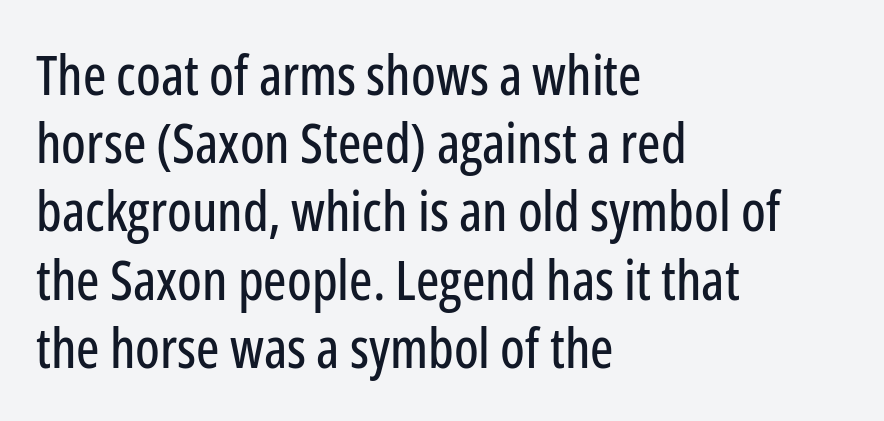
Q: Is the text italic (slanted)? A: No, it is upright.
Q: Is the typeface a serif or a sans-serif typeface? A: Sans-serif.
Q: Is the text underlined? A: No.
Q: How is the paragraph aligned? A: Left-aligned.
Q: Is the spacing between letters normal or unusually wide? A: Normal.
Q: Width (condensed, normal, or wide)? A: Condensed.
Q: Stroke contrast? A: Low.
Q: x-height? A: Medium.
Q: Monospaced? A: No.
